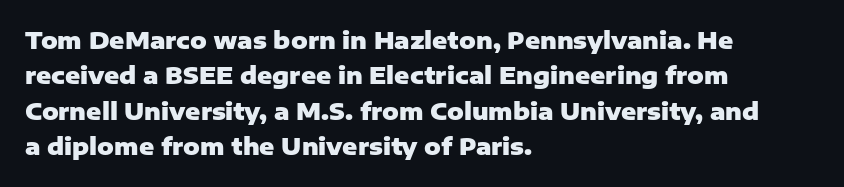
The strip under each line holds only bare page. The designer left line spacing at the default. Typeset ragged right — the left edge is the straight one. Heavy-handed strokes throughout: this text is bold.
